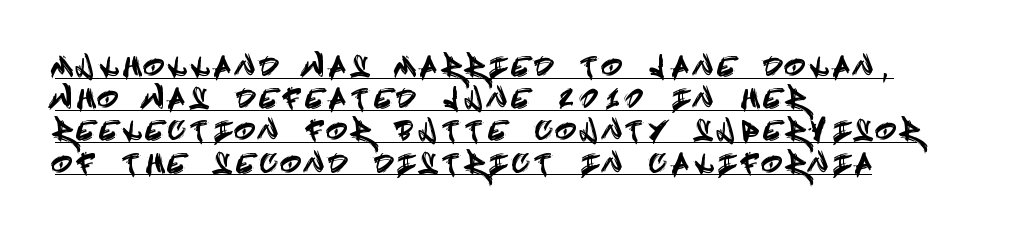
The image shows 26 px text type; set left-aligned, line spacing 1.24x, unusually wide letter spacing (+0.32 em), underlined.
